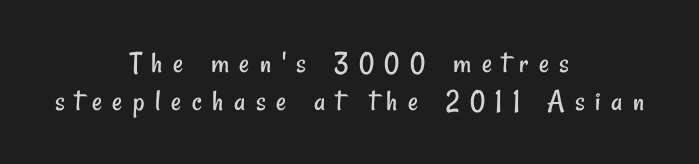
The strokes carry an ordinary text weight at most. Glance below the letters and you will spot only blank space. Varying glyph widths throughout — classic text-font behaviour. Each letter's strokes conclude bluntly, with no projecting serifs.
